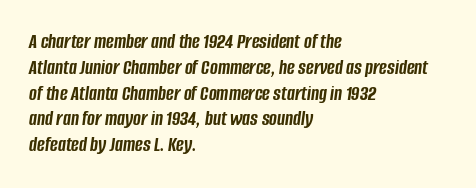
On the weight axis this lands at bold, roughly 700. The tracking reads as untouched default to a designer's eye. It's the slanting kind of type. Line starts are locked; line ends wander. No word sits above an underline.
